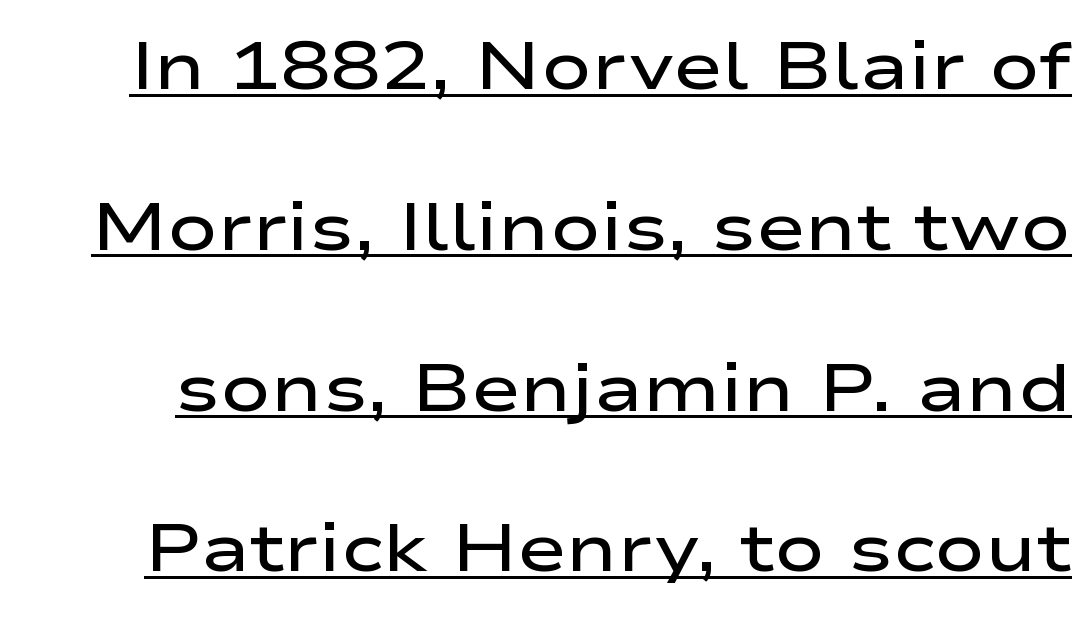
Somebody hit Ctrl+U on this one — the words are underlined. Ordinary non-slanted type is in use. Does extra space separate the letters? No, they use regular spacing. Baseline-to-baseline distance is far greater than the letter height. Spacing verdict: proportional, widths tailored to each character.
